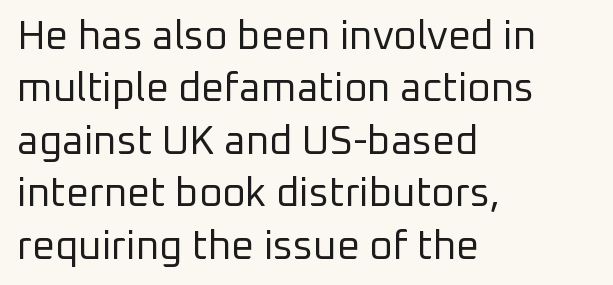
The image shows 40 px regular-weight sans-serif type, upright; set left-aligned, normal line spacing (1.31x), normal letter spacing, not underlined; low stroke contrast and a medium x-height.
